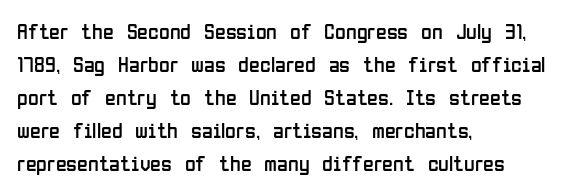
In terms of leading, this rendering sits right in the middle. Quick note: not italic, upright. Stems here are at most as thick as an everyday book face. Letter spacing: default.
